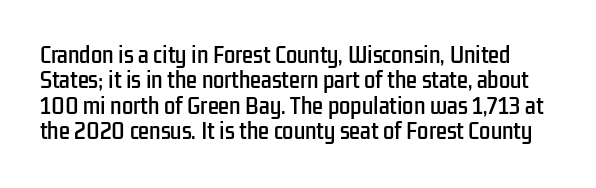
The strip under each line holds only bare page. Notice how descenders clear the ascenders below comfortably — that's standard leading. Nope, not italic — everything's standing straight. You could call the tracking neutral — neither tight nor loose.
